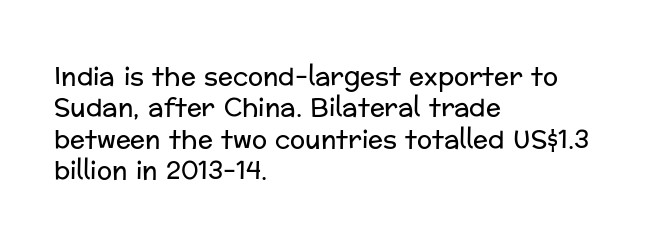
No letter is thick-stroked: the sample isn't bold. This is roman type, the default non-slanted kind. One glance says typical: line gaps are just what's usual. Plain, unruled lines of type. This sample is left-justified, so line endings fall wherever the words run out.
